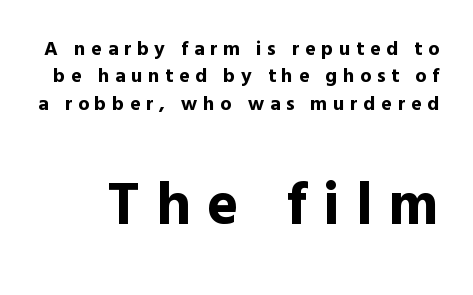
The image shows 59 px bold sans-serif type, upright; set normal line spacing (1.37x), unusually wide letter spacing (+0.28 em), not underlined; the second (bottom) block is 2.95x larger; a medium x-height.
